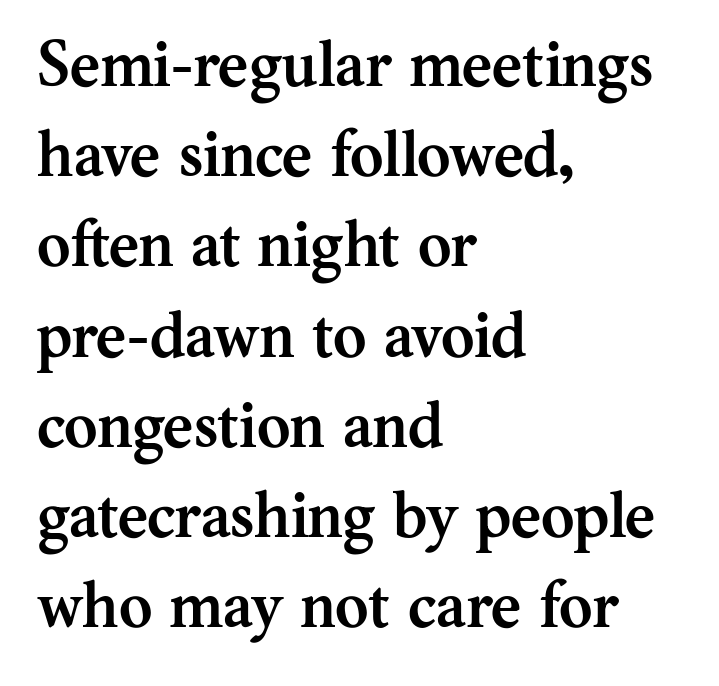
Q: Is the text bold? A: Yes.
Q: Is the text italic (slanted)? A: No, it is upright.
Q: Is the typeface a serif or a sans-serif typeface? A: Serif.
Q: Is the text underlined? A: No.
Q: How is the paragraph aligned? A: Left-aligned.
Q: Is the spacing between letters normal or unusually wide? A: Normal.
Q: Is the spacing between lines tight, normal or loose? A: Normal.
Q: Width (condensed, normal, or wide)? A: Normal.
Q: Stroke contrast? A: Medium.
Q: x-height? A: Medium.
Q: Monospaced? A: No.
